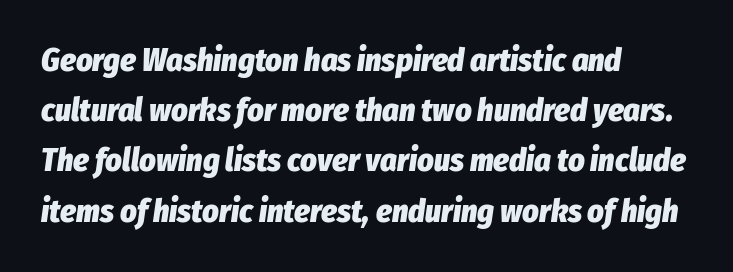
The image shows 32 px heavy, condensed type, italic (leaning right); set left-aligned, normal line spacing (1.57x), normal letter spacing, not underlined; low stroke contrast and a medium x-height.
